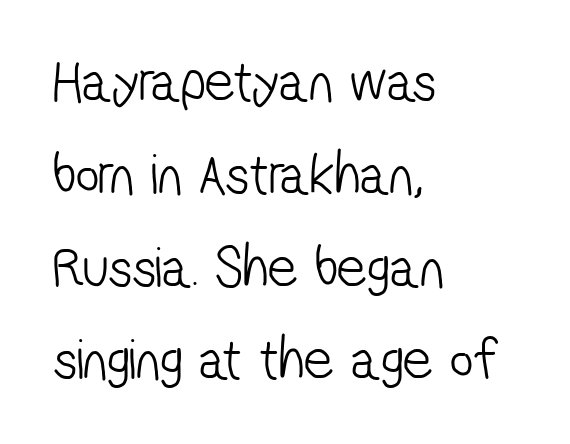
{"serif": "no", "bold": "no", "weight": "light", "width": "condensed", "stroke_contrast": "low", "x_height": "medium", "monospaced": "no", "underline": "no", "align": "left", "line_spacing": "normal", "line_spacing_ratio": 1.6, "letter_spacing": "normal", "letter_spacing_em": 0.0, "glyph_px": 58}
